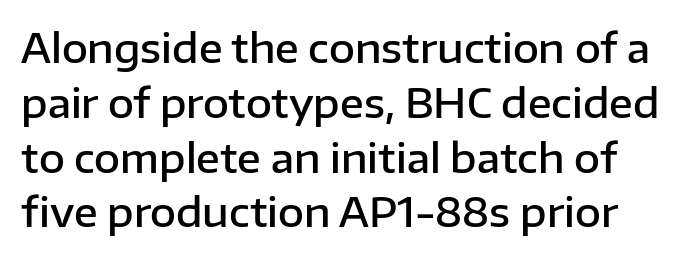
The image shows 40 px semibold sans-serif type, upright; set normal line spacing (1.37x), normal letter spacing, not underlined; low stroke contrast and a medium x-height.
